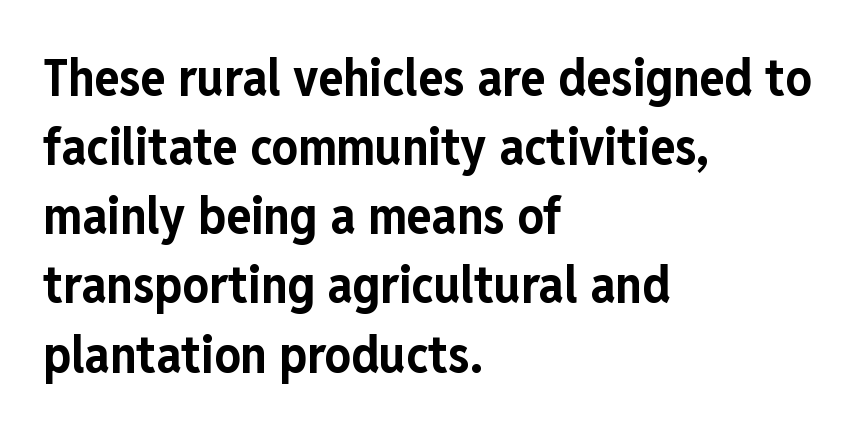
{"serif": "no", "italic": "no", "bold": "yes", "weight": "bold", "width": "condensed", "stroke_contrast": "low", "x_height": "medium", "monospaced": "no", "underline": "no", "align": "left", "line_spacing": "normal", "line_spacing_ratio": 1.33, "letter_spacing": "normal", "letter_spacing_em": 0.0, "glyph_px": 52}
